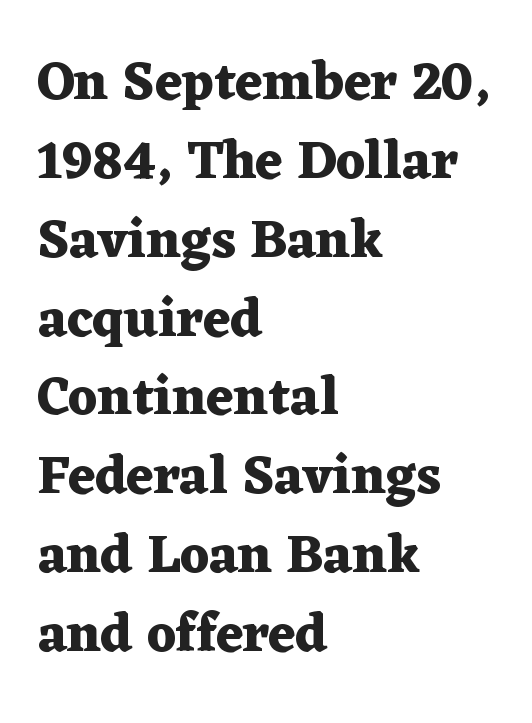
The compositor pushed each line to the left boundary. Notice how the stems are strictly vertical — no italics here. Small tapered or slab feet sit at the stroke ends, so this counts as serif. The area under the type is left untouched.
